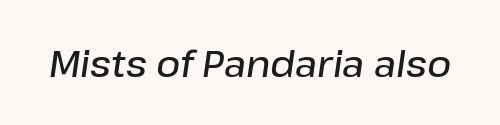
{"italic": "yes", "lean": "right", "slant_degrees": 8, "bold": "semi", "weight": "semibold", "width": "normal", "stroke_contrast": "low", "x_height": "medium", "monospaced": "no", "underline": "no", "letter_spacing": "normal", "letter_spacing_em": 0.0, "glyph_px": 37}
